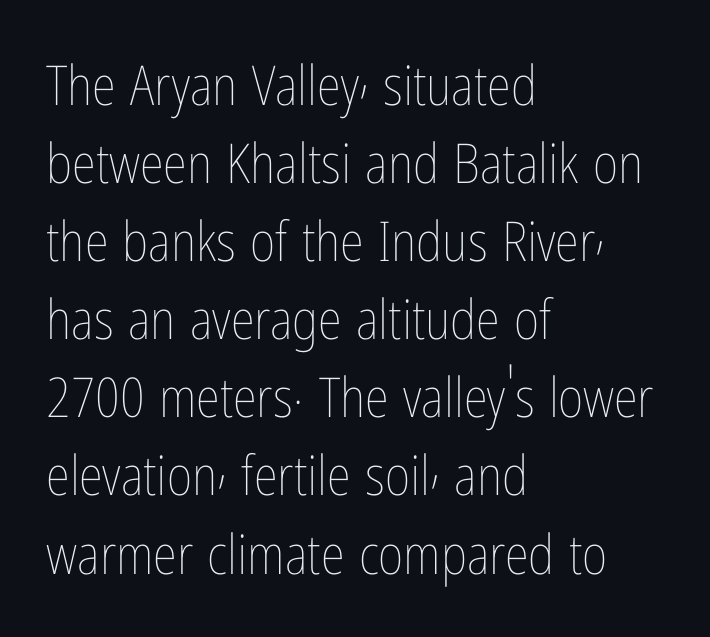
{"italic": "no", "bold": "no", "weight": "thin", "width": "condensed", "stroke_contrast": "low", "x_height": "medium", "monospaced": "no", "underline": "no", "align": "left", "line_spacing": "normal", "line_spacing_ratio": 1.42, "letter_spacing": "normal", "letter_spacing_em": 0.0, "glyph_px": 55}
